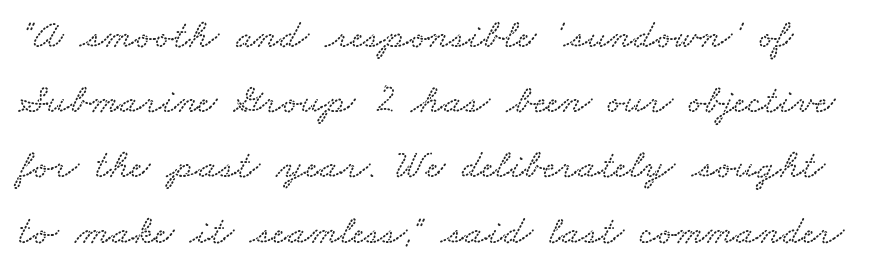
The image shows 41 px wide type; set normal line spacing (1.59x), normal letter spacing, not underlined; low stroke contrast and a small x-height.
